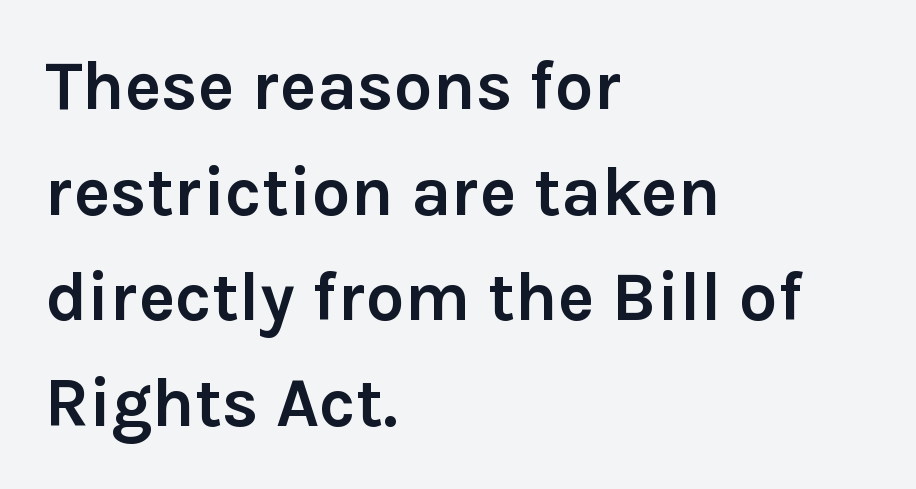
Q: Is the text bold? A: Yes.
Q: Is the text italic (slanted)? A: No, it is upright.
Q: Is the typeface a serif or a sans-serif typeface? A: Sans-serif.
Q: Is the text underlined? A: No.
Q: How is the paragraph aligned? A: Left-aligned.
Q: Is the spacing between letters normal or unusually wide? A: Normal.
Q: Is the spacing between lines tight, normal or loose? A: Normal.
Q: Width (condensed, normal, or wide)? A: Normal.
Q: Stroke contrast? A: Low.
Q: x-height? A: Medium.
Q: Monospaced? A: No.
